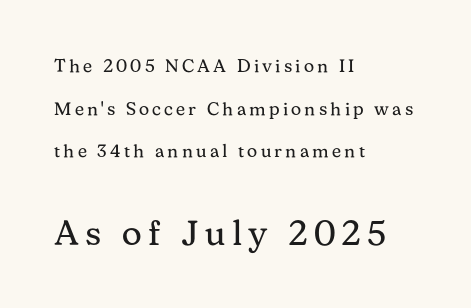
{"serif": "yes", "italic": "no", "bold": "no", "weight": "regular", "width": "normal", "stroke_contrast": "medium", "x_height": "medium", "monospaced": "no", "underline": "no", "align": "left", "line_spacing": "loose", "line_spacing_ratio": 2.37, "larger_block": "second", "size_ratio": 1.94, "glyph_px": 35}
